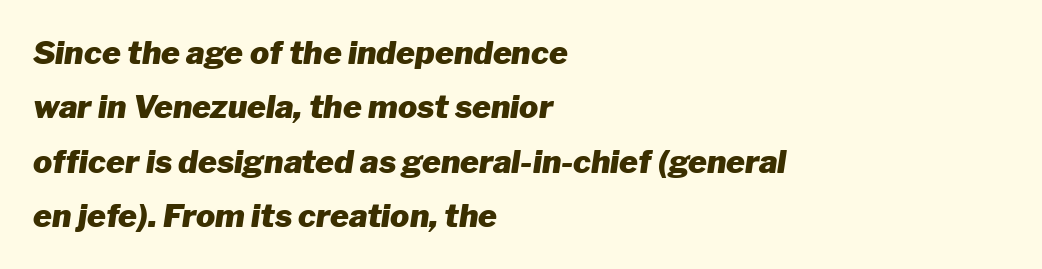
Reading down the block, your eye returns to a fixed left position each line. Leading: standard. Chunky letters — that's bold for sure. Varying glyph widths throughout — classic text-font behaviour. This rendering features lettering with no underline.
